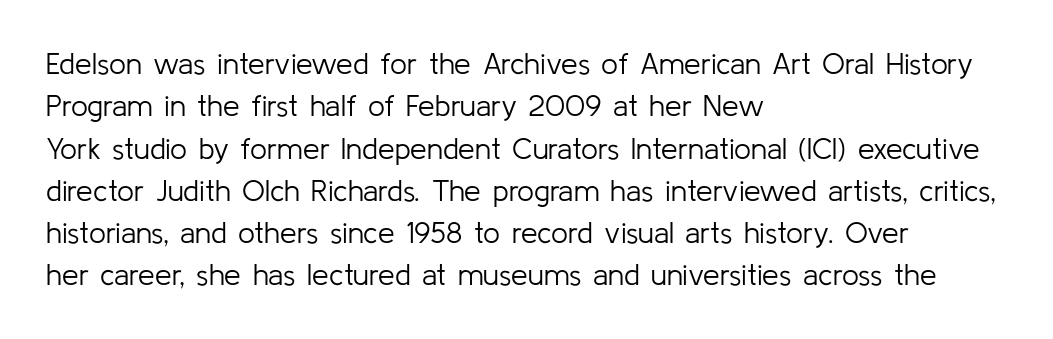
Q: Is the text bold? A: No.
Q: Is the text italic (slanted)? A: No, it is upright.
Q: Is the typeface a serif or a sans-serif typeface? A: Sans-serif.
Q: Is the text underlined? A: No.
Q: How is the paragraph aligned? A: Left-aligned.
Q: Is the spacing between letters normal or unusually wide? A: Normal.
Q: Is the spacing between lines tight, normal or loose? A: Normal.
Q: Width (condensed, normal, or wide)? A: Normal.
Q: Stroke contrast? A: Low.
Q: x-height? A: Medium.
Q: Monospaced? A: No.
